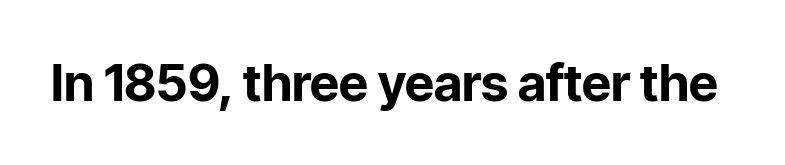
The image shows 51 px bold sans-serif type, upright; set normal letter spacing, not underlined; low stroke contrast and a medium x-height.
